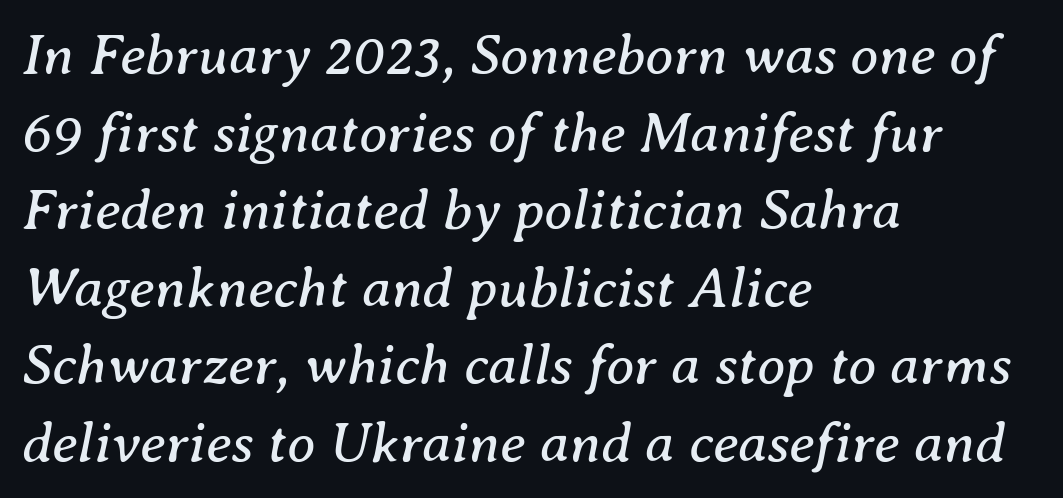
{"serif": "yes", "italic": "yes", "lean": "right", "slant_degrees": 8, "bold": "no", "weight": "regular", "width": "normal", "stroke_contrast": "medium", "x_height": "medium", "monospaced": "no", "underline": "no", "align": "left", "line_spacing": "normal", "line_spacing_ratio": 1.36, "letter_spacing": "normal", "letter_spacing_em": 0.0, "glyph_px": 57}
